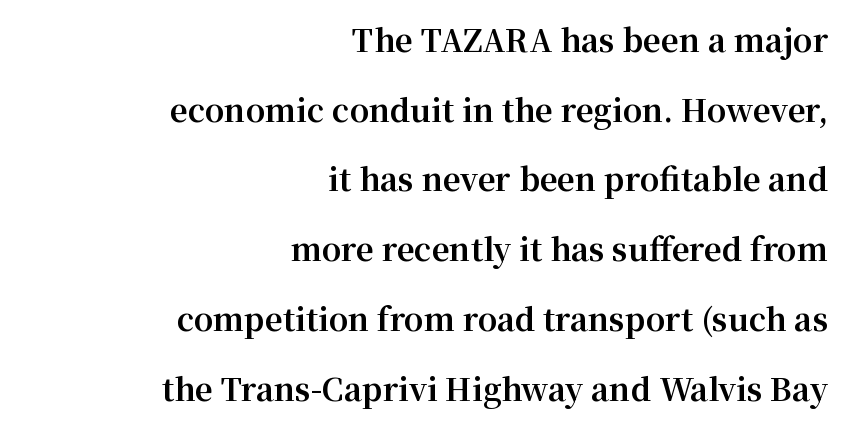
No italicization has been applied; the sample stays upright. Strokes here are thick enough to call this a true bold. The passage is arranged like a letterhead date or caption credit — flush right. Nobody touched the tracking dial on this one. Line spacing here is loose.
